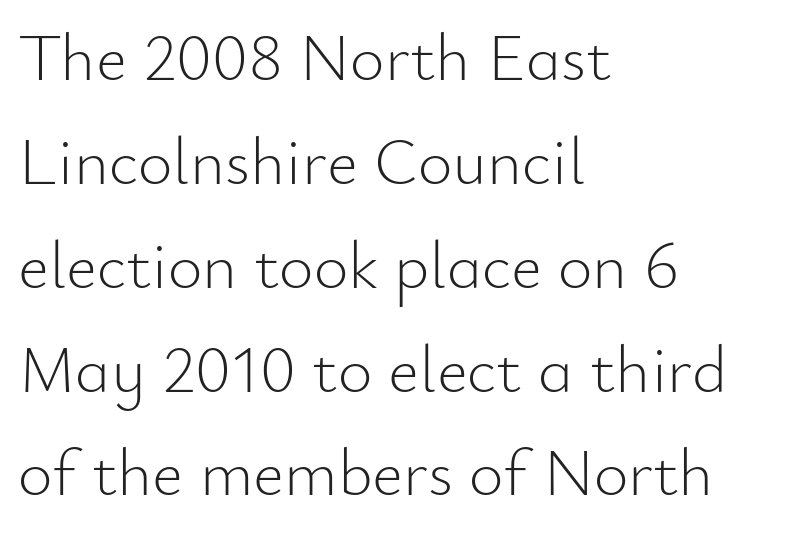
The zone under the glyphs is completely vacant. Letters have the restrained weight of plain body copy at most. Rendered with straight, roman letterforms. These lines are set flush left with a ragged right edge. Nope, no serifs anywhere on these letters.
